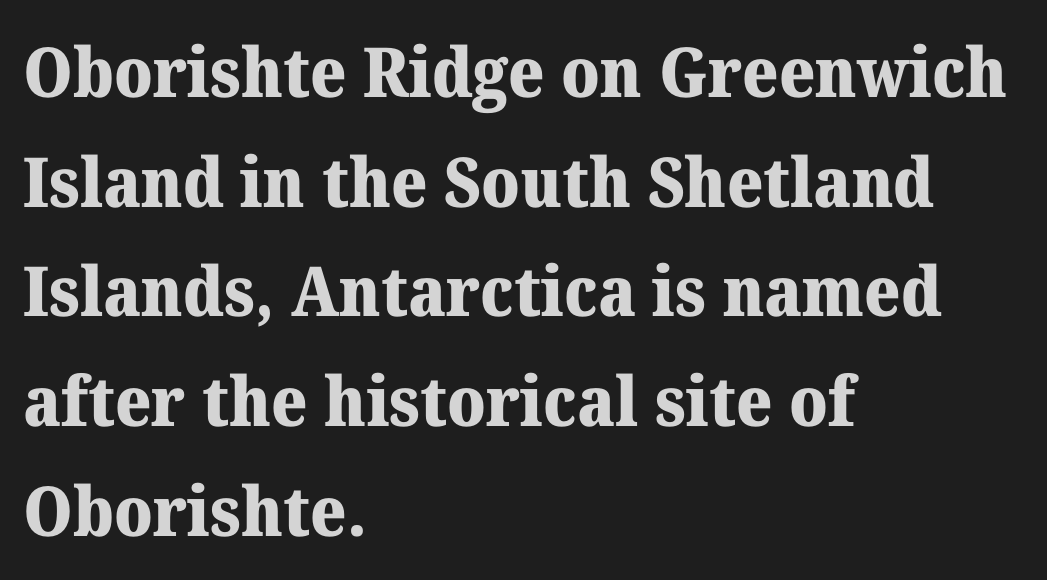
The image shows 69 px heavy serif type, upright; set left-aligned, normal line spacing (1.59x), normal letter spacing, not underlined; medium stroke contrast and a medium x-height.
